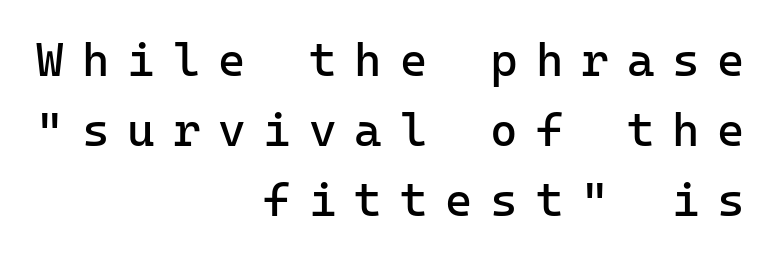
{"serif": "no", "italic": "no", "bold": "no", "weight": "regular", "width": "normal", "stroke_contrast": "low", "x_height": "medium", "underline": "no", "align": "right", "line_spacing": "normal", "line_spacing_ratio": 1.49, "letter_spacing": "wide", "letter_spacing_em": 0.38, "glyph_px": 47}
